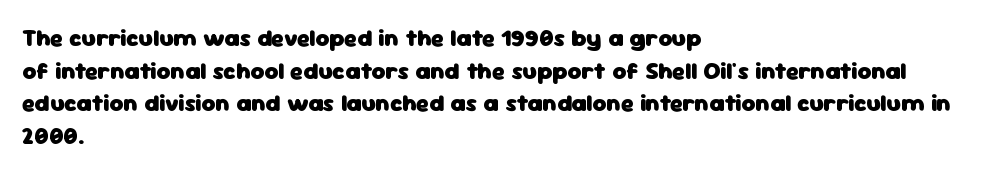
The rendering uses a moderate line-height, typical for paragraphs. The typography opts for an upright posture over an oblique one. Each word holds together tightly as a unit, with standard inter-letter gaps. Left-aligned paragraph, ragged on the right. The sample has been set heavy, in full bold. The string is rendered with underlining switched off.
